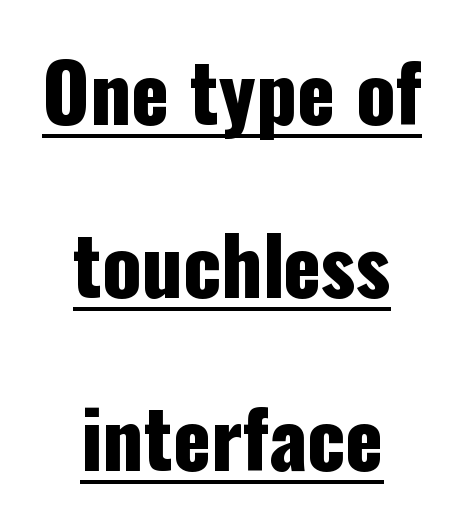
Q: Is the text italic (slanted)? A: No, it is upright.
Q: Is the typeface a serif or a sans-serif typeface? A: Sans-serif.
Q: Is the text underlined? A: Yes.
Q: How is the paragraph aligned? A: Centered.
Q: Is the spacing between letters normal or unusually wide? A: Normal.
Q: Is the spacing between lines tight, normal or loose? A: Loose.
Q: Width (condensed, normal, or wide)? A: Condensed.
Q: Stroke contrast? A: Low.
Q: x-height? A: Medium.
Q: Monospaced? A: No.
